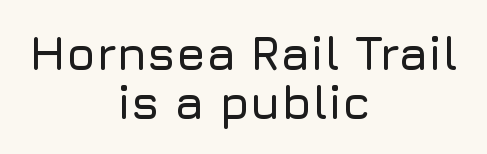
{"serif": "no", "italic": "no", "width": "normal", "stroke_contrast": "low", "x_height": "medium", "monospaced": "no", "underline": "no", "align": "center", "line_spacing": "tight", "line_spacing_ratio": 1.04, "letter_spacing": "normal", "letter_spacing_em": 0.0, "glyph_px": 47}
